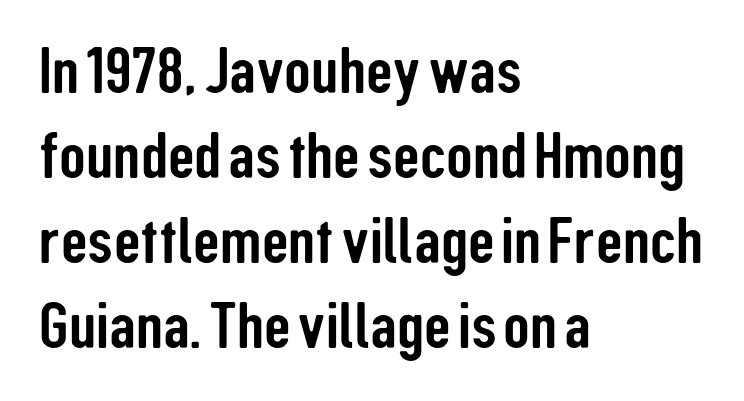
Designer's note — italics off, roman on. The letters sit at their default tracking, neither squeezed nor spread. The rendering uses a moderate line-height, typical for paragraphs. The lines are quadded left. The glyphs in this specimen are sans serif.
